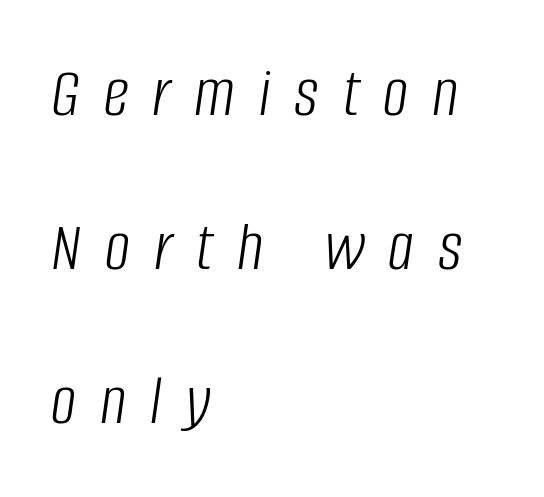
Q: Is the text bold? A: No.
Q: Is the text italic (slanted)? A: Yes, it leans right by about 8 degrees.
Q: Is the text underlined? A: No.
Q: How is the paragraph aligned? A: Left-aligned.
Q: Is the spacing between letters normal or unusually wide? A: Unusually wide.
Q: Is the spacing between lines tight, normal or loose? A: Loose.
Q: Width (condensed, normal, or wide)? A: Condensed.
Q: Stroke contrast? A: Low.
Q: x-height? A: Large.
Q: Monospaced? A: No.
